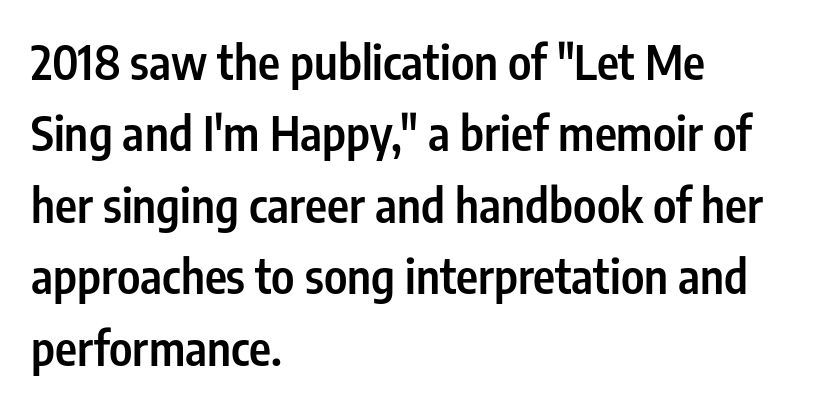
The image shows 47 px semibold, condensed sans-serif type, upright; set left-aligned, normal line spacing (1.52x), normal letter spacing, not underlined; low stroke contrast and a medium x-height.
